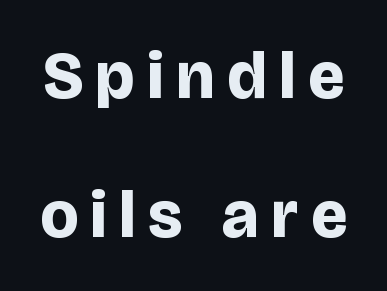
The image shows 66 px bold sans-serif type, upright; set loose line spacing (2.1x), not underlined; low stroke contrast and a large x-height.
